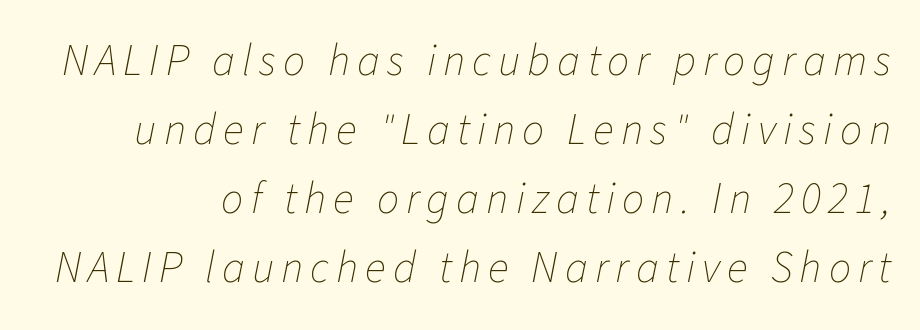
Q: Is the text bold? A: No.
Q: Is the text italic (slanted)? A: Yes, it leans right by about 11 degrees.
Q: Is the text underlined? A: No.
Q: Is the spacing between lines tight, normal or loose? A: Normal.
Q: Width (condensed, normal, or wide)? A: Normal.
Q: Stroke contrast? A: Low.
Q: x-height? A: Medium.
Q: Monospaced? A: No.
